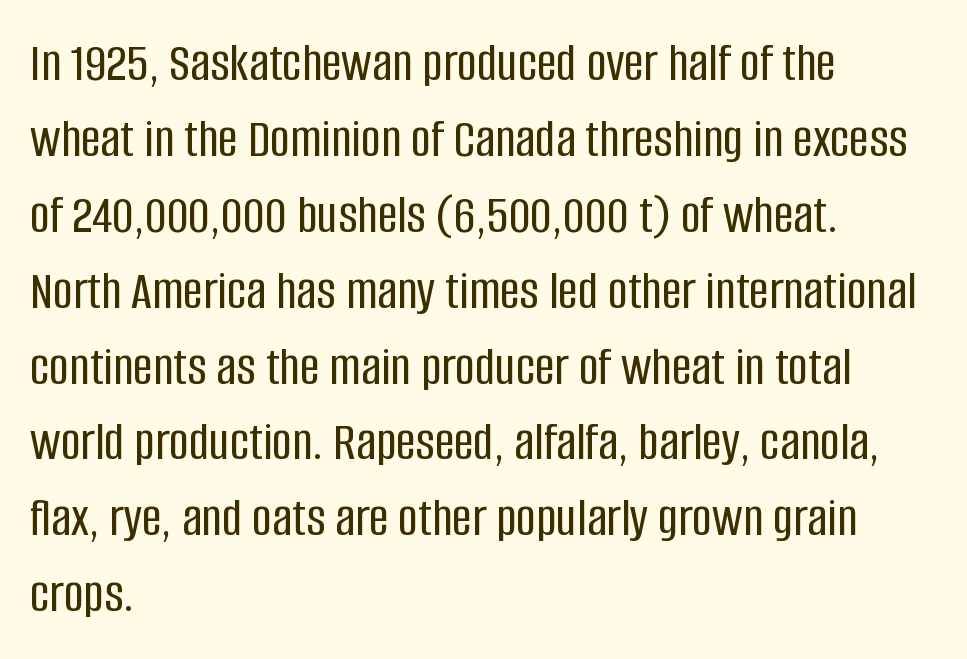
{"serif": "no", "italic": "no", "width": "condensed", "stroke_contrast": "low", "x_height": "large", "monospaced": "no", "underline": "no", "align": "left", "line_spacing": "normal", "line_spacing_ratio": 1.38, "letter_spacing": "normal", "letter_spacing_em": 0.0, "glyph_px": 55}
